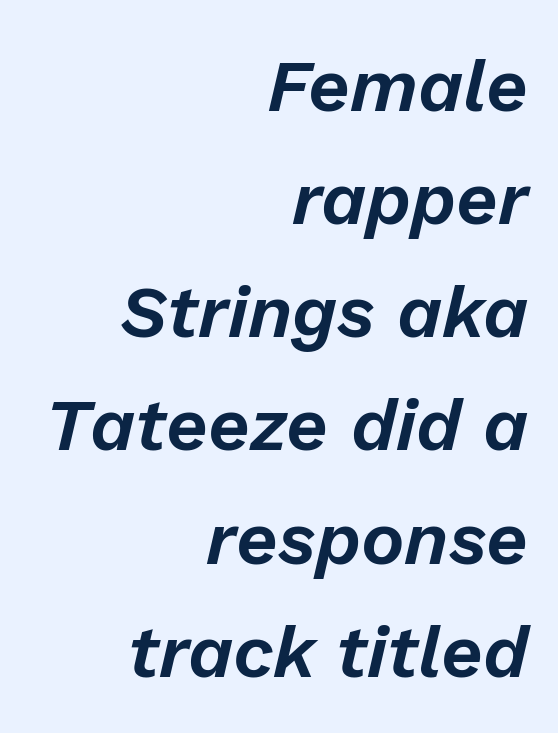
The image shows 73 px text type, italic (leaning right); set right-aligned, normal line spacing (1.55x), normal letter spacing, not underlined; low stroke contrast and a medium x-height.
